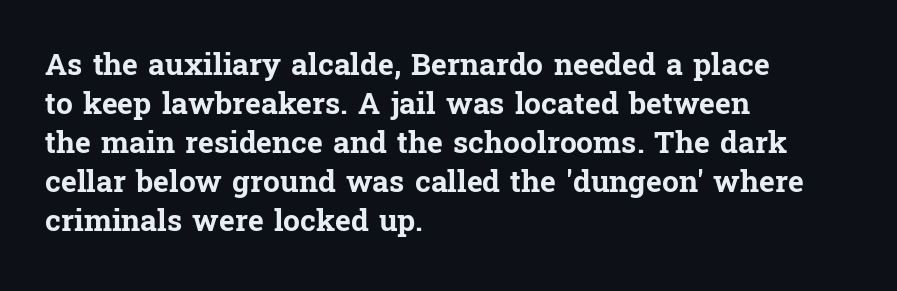
Q: Is the text bold? A: Yes.
Q: Is the text italic (slanted)? A: No, it is upright.
Q: Is the typeface a serif or a sans-serif typeface? A: Serif.
Q: Is the text underlined? A: No.
Q: How is the paragraph aligned? A: Left-aligned.
Q: Is the spacing between letters normal or unusually wide? A: Normal.
Q: Is the spacing between lines tight, normal or loose? A: Normal.
Q: Width (condensed, normal, or wide)? A: Normal.
Q: Stroke contrast? A: Low.
Q: x-height? A: Medium.
Q: Monospaced? A: No.
